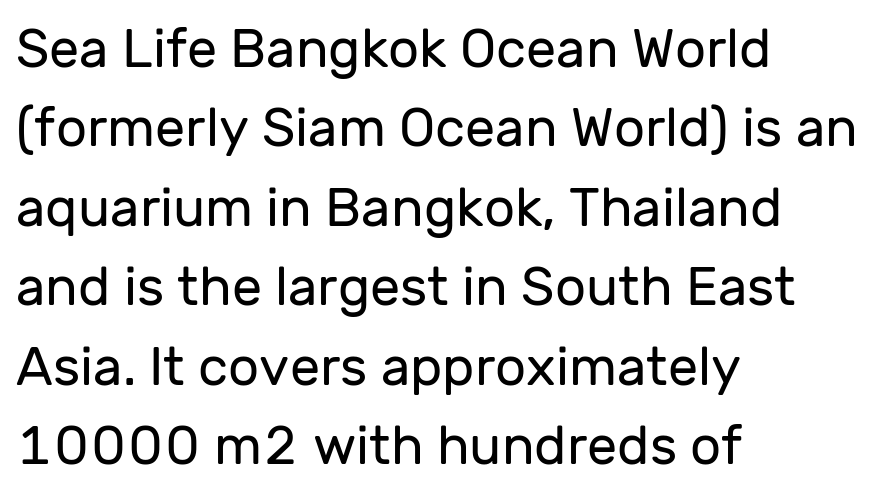
Nothing sits at the stroke ends, so this counts as sans-serif. The line texture is even and compact thanks to regular tracking. The rendering uses natural spacing where letterforms have individual widths. If you measured baseline to baseline, you'd find a middling distance. The rag falls on the right side of this text block.
